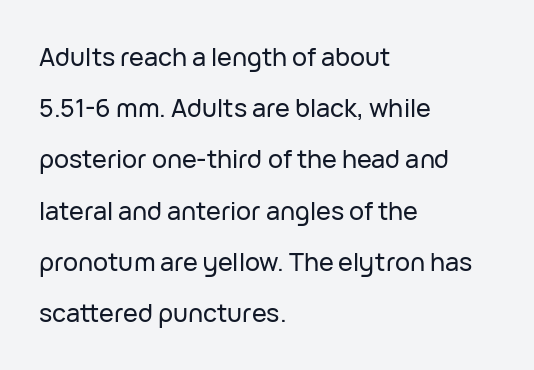
{"italic": "no", "underline": "no", "align": "left", "line_spacing": "loose", "line_spacing_ratio": 2.05, "letter_spacing": "normal", "letter_spacing_em": 0.0, "glyph_px": 25}
